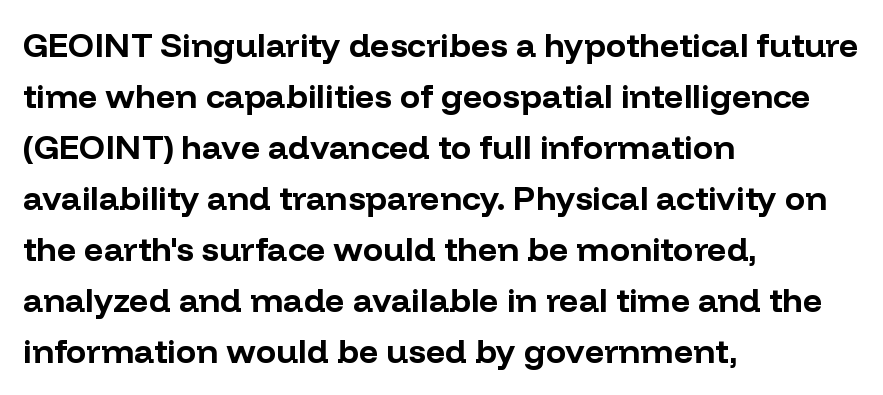
The rendering uses natural spacing where letterforms have individual widths. Nobody touched the tracking dial on this one. The rendering uses a moderate line-height, typical for paragraphs. Heavy-handed strokes throughout: this text is bold.
